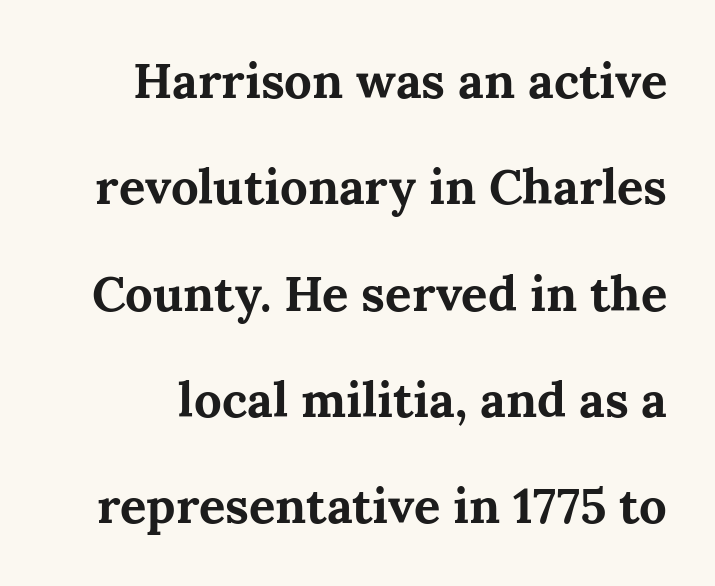
The image shows 49 px bold serif type, upright; set loose line spacing (2.17x), normal letter spacing, not underlined; medium stroke contrast and a medium x-height.
